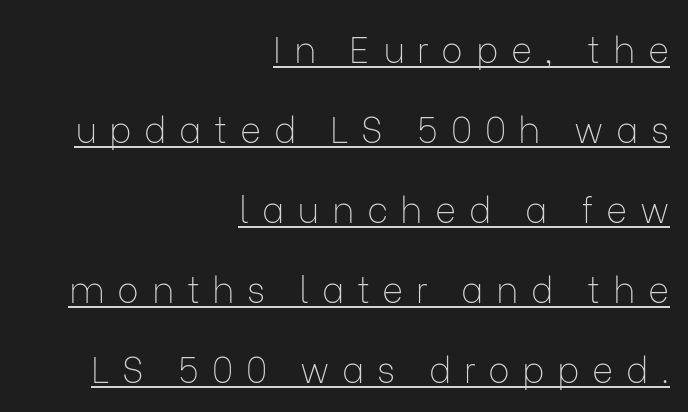
Italic? Not at all — the glyphs are vertical. What stands out about the letter spacing? Its width — letters are far apart. This rendering uses right alignment, leaving the left contour irregular. The face used here is a sans, in the tradition of grotesques and geometrics.
